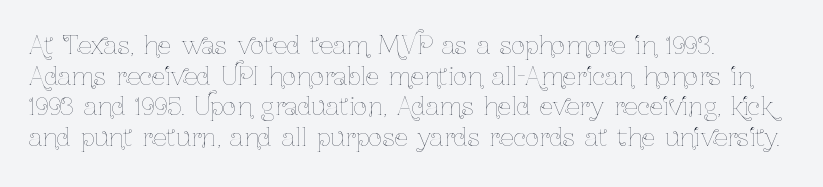
{"italic": "no", "bold": "no", "underline": "no", "align": "left", "line_spacing": "normal", "line_spacing_ratio": 1.28, "letter_spacing": "normal", "letter_spacing_em": 0.0, "glyph_px": 24}
